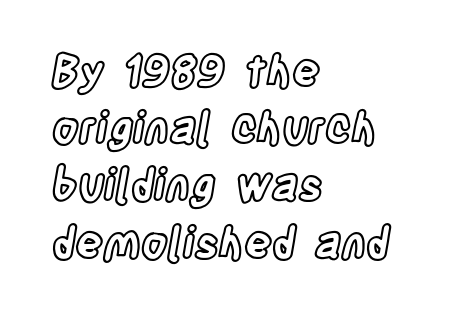
Q: Is the text italic (slanted)? A: Yes.
Q: Is the text underlined? A: No.
Q: How is the paragraph aligned? A: Left-aligned.
Q: Is the spacing between letters normal or unusually wide? A: Normal.
Q: Is the spacing between lines tight, normal or loose? A: Normal.
Q: Width (condensed, normal, or wide)? A: Condensed.
Q: x-height? A: Large.
Q: Monospaced? A: No.
